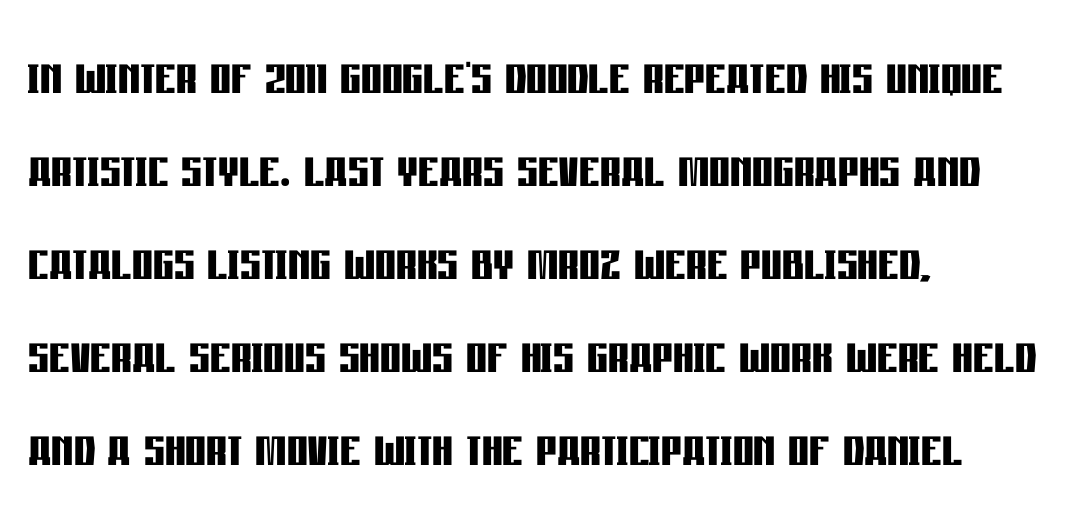
The image shows 65 px semibold, condensed sans-serif type, upright; set left-aligned, normal line spacing (1.43x), normal letter spacing, not underlined; low stroke contrast and a large x-height.
